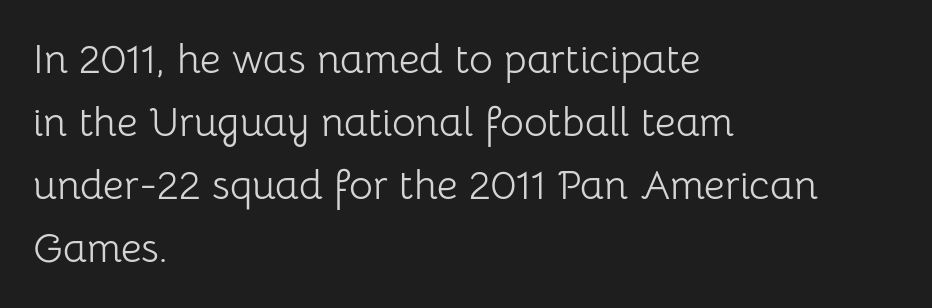
Nobody touched the tracking dial on this one. You could not count columns in this text — the font is proportionally spaced. The letters stand upright; this is a roman face. These lines are composed in type without serifs. The lines in this sample share a left origin and differ only in where they stop. One glance says typical: line gaps are just what's usual.
